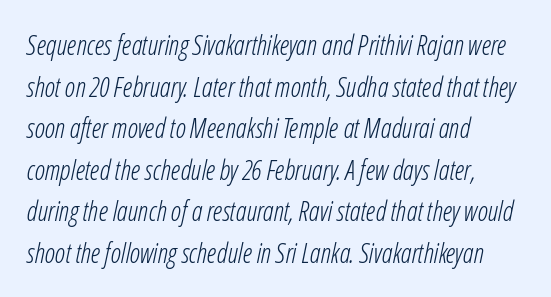
The image shows 27 px text type, italic (leaning right); set left-aligned, normal line spacing (1.54x), normal letter spacing, not underlined.
